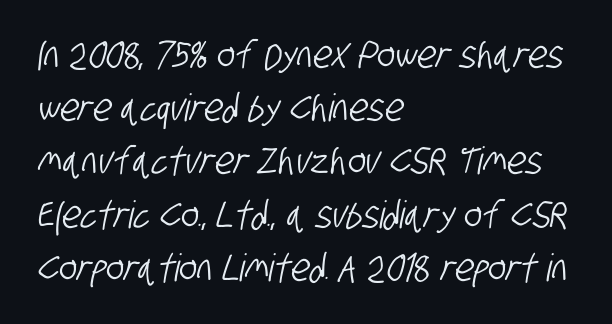
The image shows 38 px condensed sans-serif type; set left-aligned, normal line spacing (1.4x), normal letter spacing, not underlined; low stroke contrast and a large x-height.
